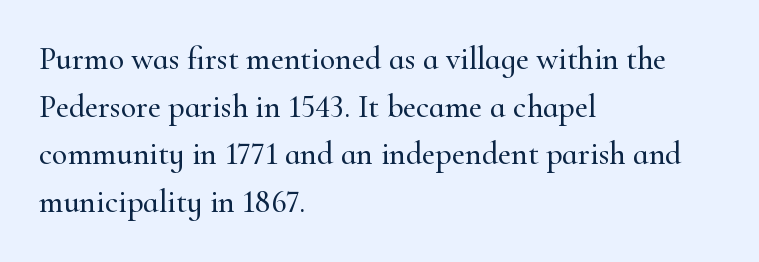
The image shows 32 px serif type, upright; set left-aligned, normal line spacing (1.49x), normal letter spacing, not underlined; high stroke contrast and a small x-height.
